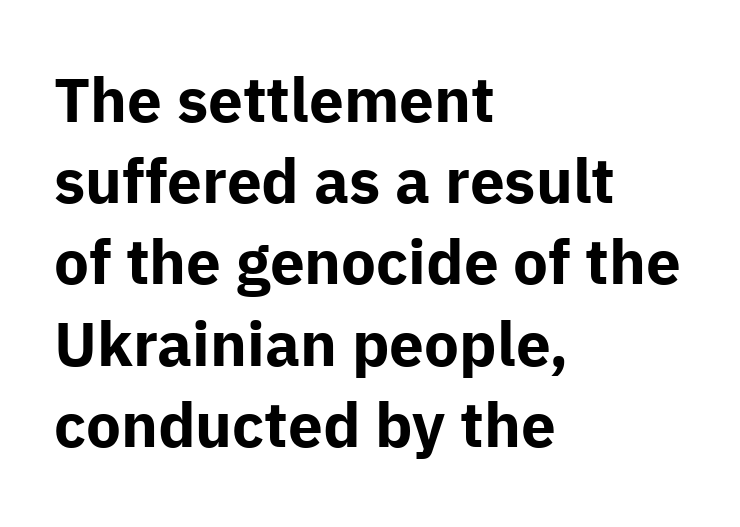
The image shows 62 px bold sans-serif type, upright; set left-aligned, normal line spacing (1.31x), normal letter spacing, not underlined; low stroke contrast and a medium x-height.
